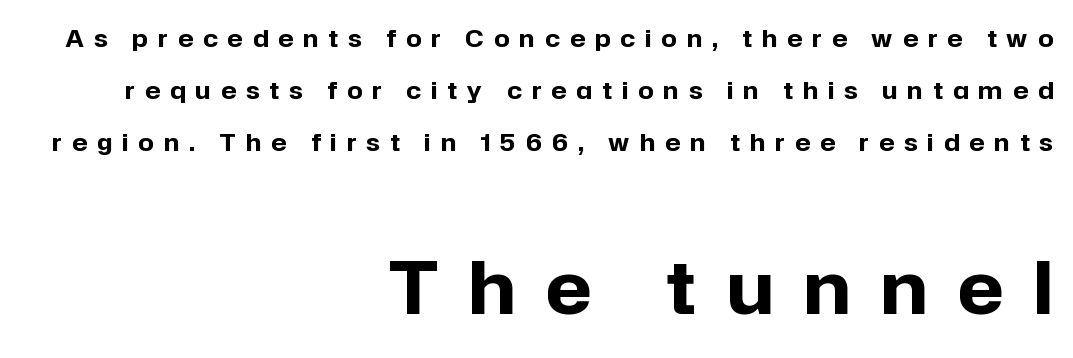
A typesetter would label this face a sans. Small over large — that's the arrangement of the two blocks here. Does extra space separate the letters? Yes, quite a lot of it. Posture: vertical. Descender tails drop into unmarked territory. In CSS terms this would be text-align: right.
